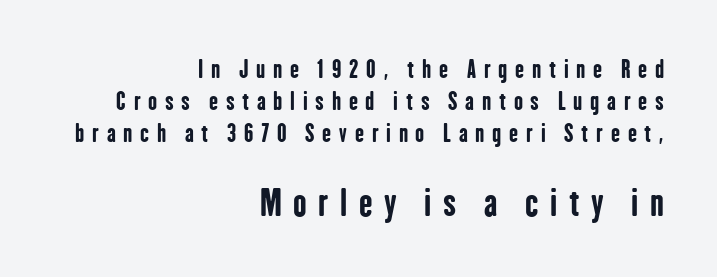
{"serif": "no", "italic": "no", "bold": "yes", "weight": "bold", "width": "condensed", "stroke_contrast": "low", "x_height": "medium", "monospaced": "no", "underline": "no", "align": "right", "line_spacing": "normal", "line_spacing_ratio": 1.33, "letter_spacing": "wide", "letter_spacing_em": 0.32, "larger_block": "second", "size_ratio": 1.5, "glyph_px": 36}
